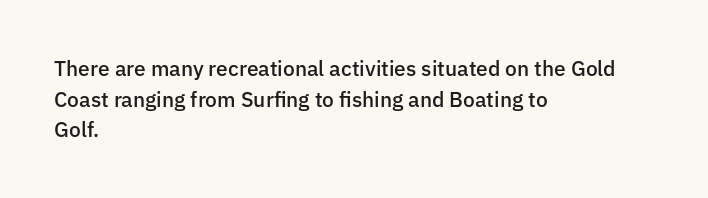
The image shows 21 px text type, upright; set left-aligned, normal line spacing (1.46x), normal letter spacing, not underlined.
